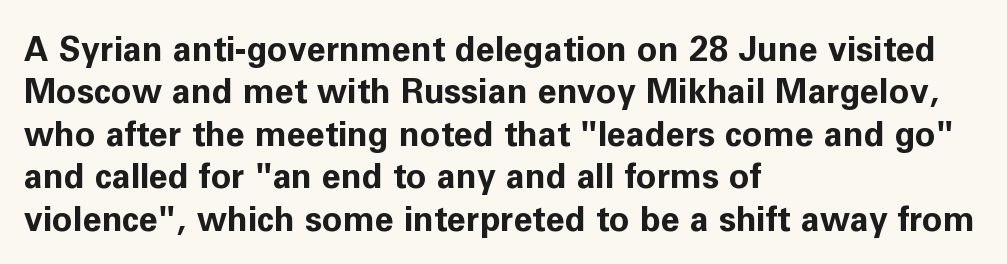
In terms of leading, this rendering sits right in the middle. Each line starts at the same left margin while the right side varies. This is the regular roman posture of the typeface. This is heavy type, rendered in bold. Unmarked baselines from the first word to the last.
